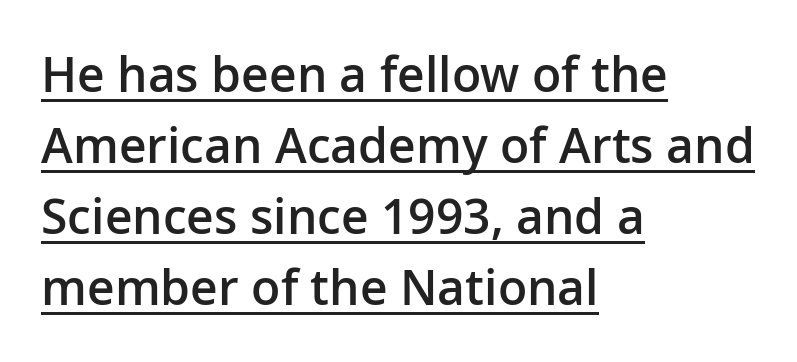
The image shows 48 px semibold sans-serif type, upright; set left-aligned, normal line spacing (1.48x), normal letter spacing, underlined; low stroke contrast and a medium x-height.
